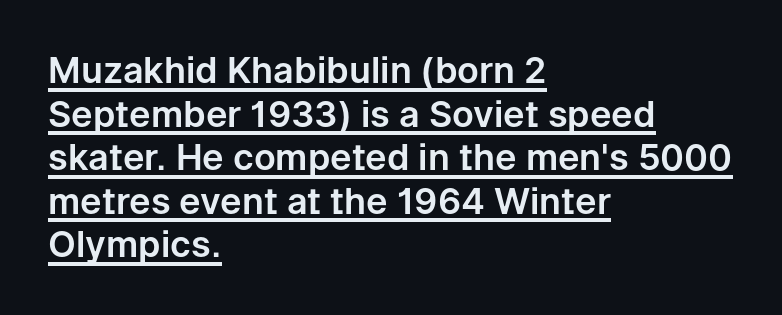
Between one letter and the next there's only the usual sliver of space. No italicization has been applied; the sample stays upright. This rendering features underlined lettering. Left-aligned paragraph, ragged on the right. Do the characters align in a grid? No, the font is proportional. Does the type have serifs? No, each stem ends abruptly.
